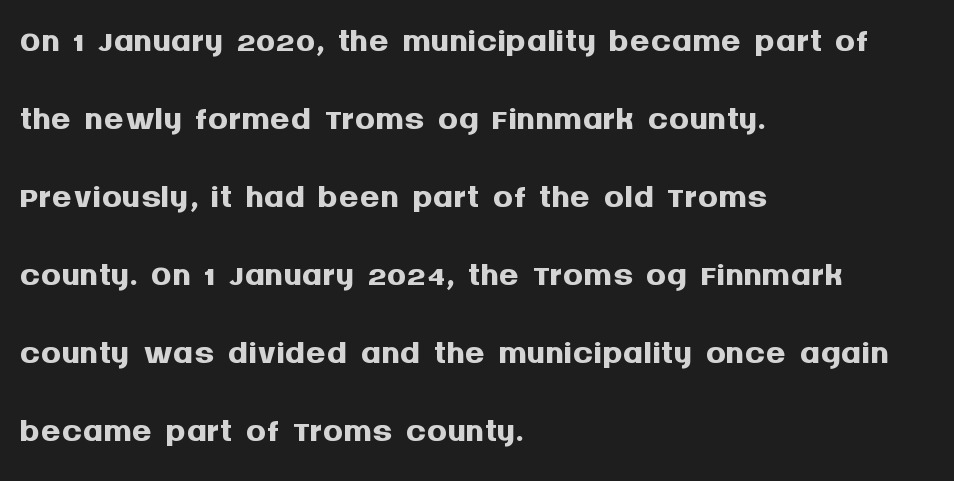
{"serif": "no", "italic": "no", "bold": "yes", "weight": "semibold", "width": "normal", "stroke_contrast": "medium", "x_height": "large", "monospaced": "no", "underline": "no", "align": "left", "line_spacing": "normal", "line_spacing_ratio": 1.56, "letter_spacing": "normal", "letter_spacing_em": 0.0, "glyph_px": 50}
